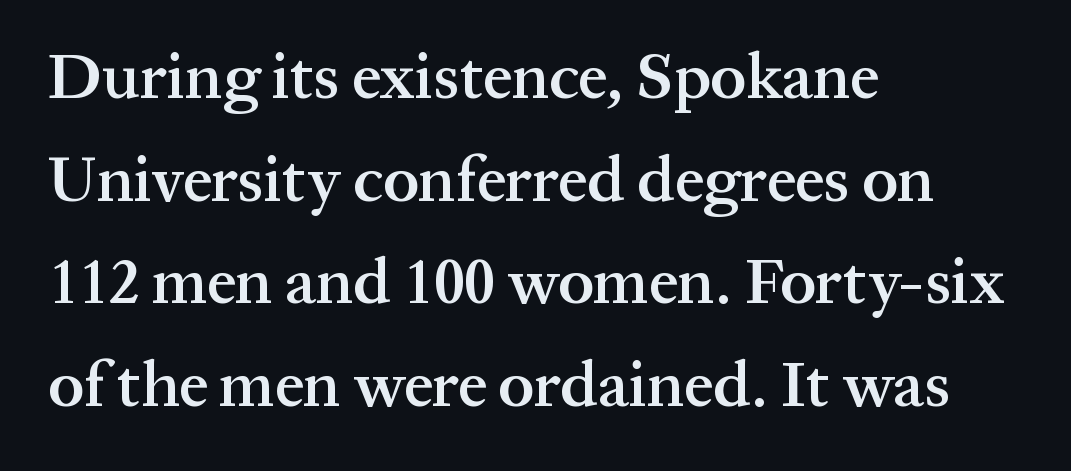
Q: Is the text bold? A: Semi-bold.
Q: Is the text italic (slanted)? A: No, it is upright.
Q: Is the typeface a serif or a sans-serif typeface? A: Serif.
Q: Is the text underlined? A: No.
Q: How is the paragraph aligned? A: Left-aligned.
Q: Is the spacing between letters normal or unusually wide? A: Normal.
Q: Is the spacing between lines tight, normal or loose? A: Normal.
Q: Width (condensed, normal, or wide)? A: Normal.
Q: Stroke contrast? A: Medium.
Q: x-height? A: Medium.
Q: Monospaced? A: No.
